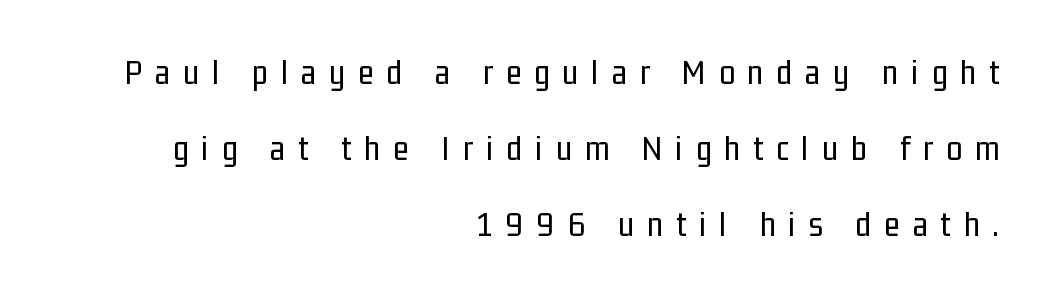
The rendering inserts visible extra space after every character. The rendering shows plain stroke endings on the letterforms — a sans-serif design. Letters rest on an invisible, unmarked baseline. The face used here is proportionally spaced, like ordinary book or web type. No chunkiness to these letters — they're not bold.
